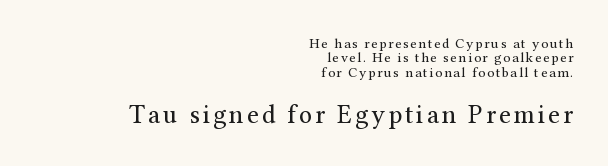
When letters stand straight like this, we call the style roman or upright. The later block is typeset at a bigger size than the earlier block. Caption: face not bold, strokes unweighted. The foot of each line stays bare and open. Compared with a flush-left layout, this one pins lines to the opposite, right side.
